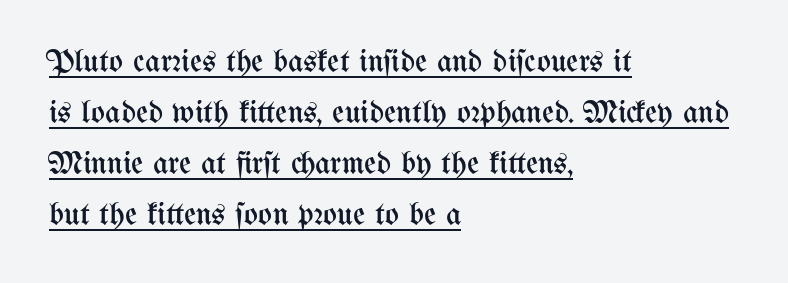
Q: Is the text bold? A: No.
Q: Is the text italic (slanted)? A: No, it is upright.
Q: Is the text underlined? A: Yes.
Q: How is the paragraph aligned? A: Left-aligned.
Q: Is the spacing between letters normal or unusually wide? A: Normal.
Q: Is the spacing between lines tight, normal or loose? A: Normal.
Q: Width (condensed, normal, or wide)? A: Condensed.
Q: Stroke contrast? A: Medium.
Q: x-height? A: Medium.
Q: Monospaced? A: No.
